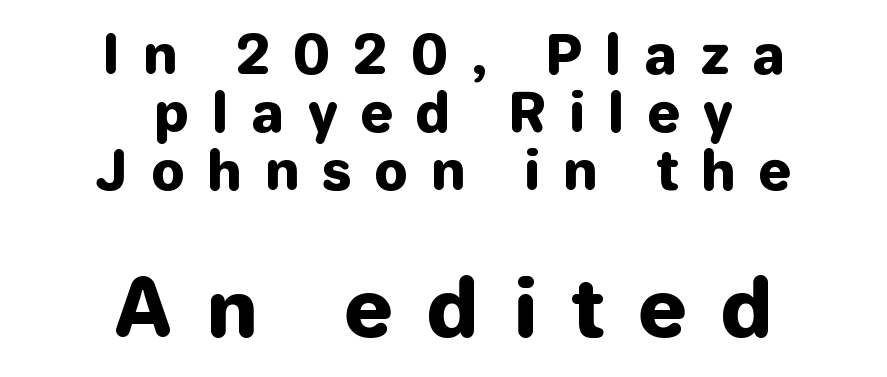
Q: Is the text bold? A: Yes.
Q: Is the text italic (slanted)? A: No, it is upright.
Q: Is the typeface a serif or a sans-serif typeface? A: Sans-serif.
Q: Is the text underlined? A: No.
Q: How is the paragraph aligned? A: Centered.
Q: Is the spacing between letters normal or unusually wide? A: Unusually wide.
Q: Is the spacing between lines tight, normal or loose? A: Tight.
Q: Which block of text is set in a larger size, the first (top) or the second (bottom)? A: The second (bottom) one.
Q: Width (condensed, normal, or wide)? A: Normal.
Q: Stroke contrast? A: Low.
Q: x-height? A: Medium.
Q: Monospaced? A: No.
